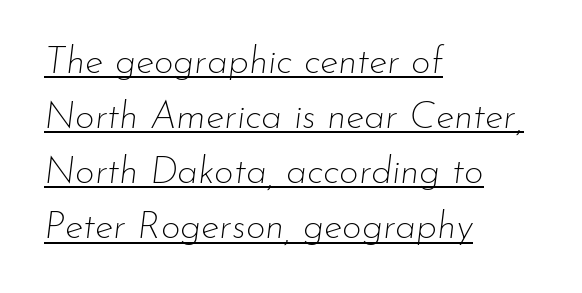
Q: Is the text bold? A: No.
Q: Is the text italic (slanted)? A: Yes, it leans right by about 7 degrees.
Q: Is the text underlined? A: Yes.
Q: How is the paragraph aligned? A: Left-aligned.
Q: Is the spacing between letters normal or unusually wide? A: Normal.
Q: Is the spacing between lines tight, normal or loose? A: Normal.
Q: Width (condensed, normal, or wide)? A: Normal.
Q: Stroke contrast? A: Low.
Q: x-height? A: Small.
Q: Monospaced? A: No.
